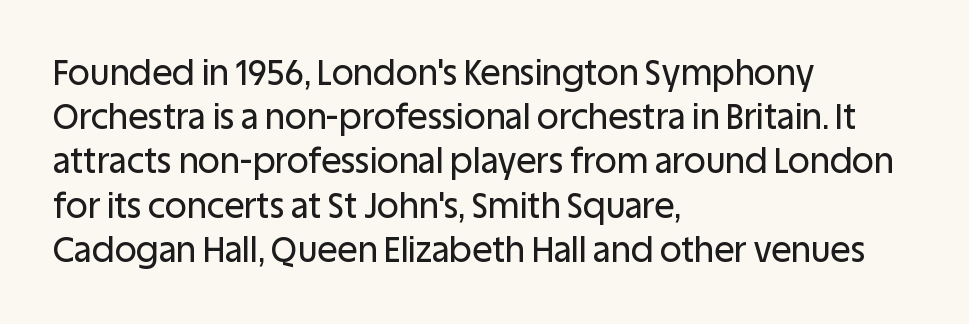
The image shows 34 px sans-serif type, upright; set left-aligned, normal line spacing (1.3x), normal letter spacing, not underlined; low stroke contrast and a large x-height.
